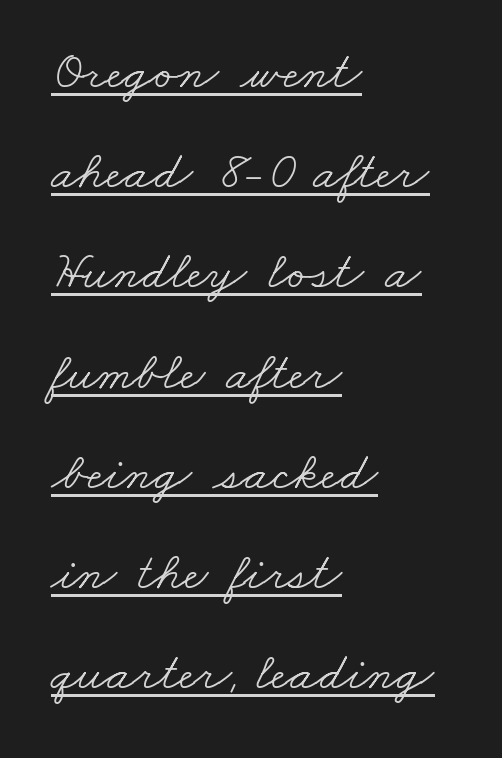
The image shows 53 px light, wide serif type; set left-aligned, line spacing 1.89x, normal letter spacing, underlined; low stroke contrast and a small x-height.
